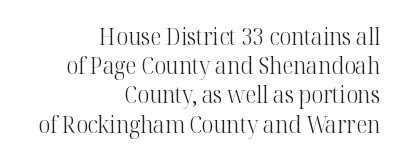
The image shows 23 px text type, upright; set right-aligned, normal line spacing (1.27x), normal letter spacing, not underlined.
